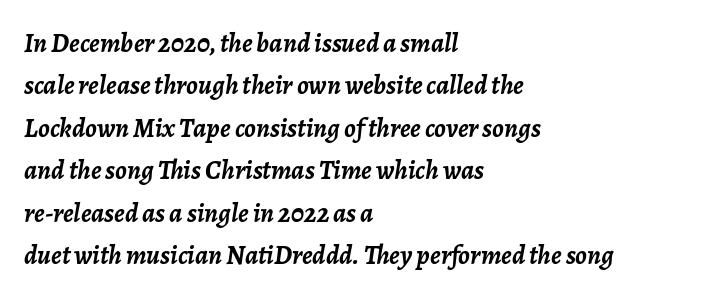
Q: Is the text bold? A: Yes.
Q: Is the text italic (slanted)? A: Yes, it leans right by about 7 degrees.
Q: Is the text underlined? A: No.
Q: How is the paragraph aligned? A: Left-aligned.
Q: Is the spacing between letters normal or unusually wide? A: Normal.
Q: Is the spacing between lines tight, normal or loose? A: Normal.
